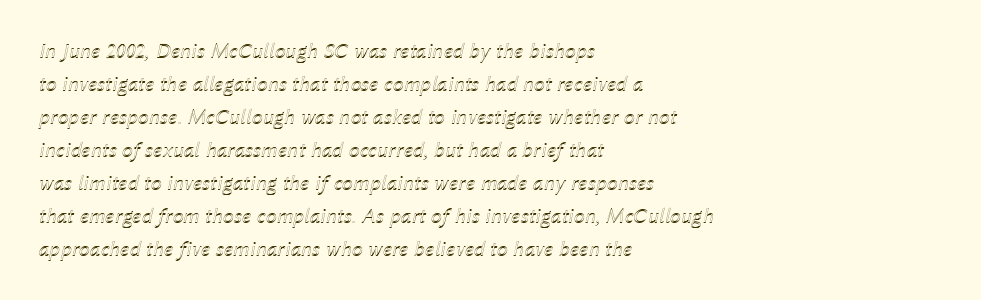
Evenly set lines give the paragraph a standard silhouette. Characters are canted at an angle relative to the baseline's perpendicular. Between one letter and the next there's only the usual sliver of space. Decoration check: the copy has no underline. This sample is left-justified, so line endings fall wherever the words run out.
